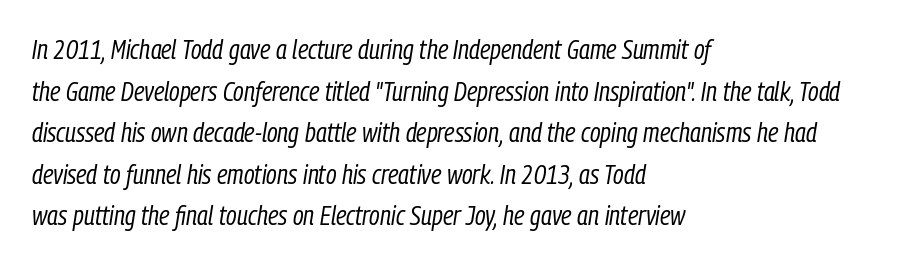
Q: Is the text bold? A: No.
Q: Is the text italic (slanted)? A: Yes, it leans right by about 9 degrees.
Q: Is the text underlined? A: No.
Q: How is the paragraph aligned? A: Left-aligned.
Q: Is the spacing between letters normal or unusually wide? A: Normal.
Q: Is the spacing between lines tight, normal or loose? A: Normal.
